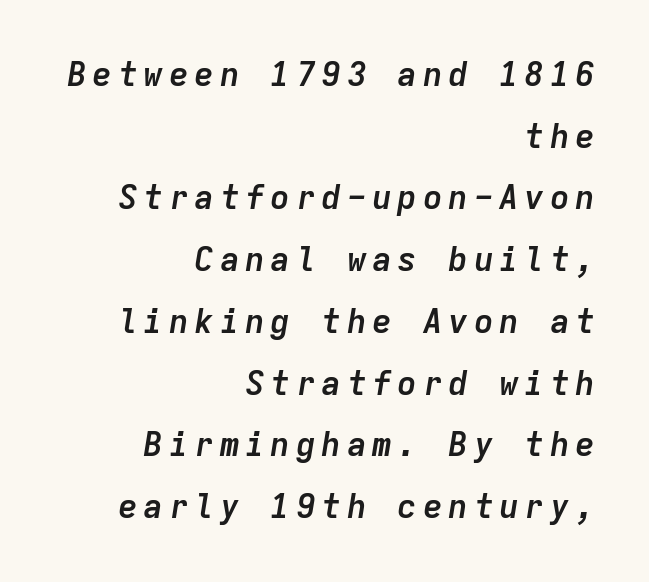
Q: Is the text bold? A: Yes.
Q: Is the text italic (slanted)? A: Yes, it leans right by about 9 degrees.
Q: Is the text underlined? A: No.
Q: How is the paragraph aligned? A: Right-aligned.
Q: Width (condensed, normal, or wide)? A: Normal.
Q: Stroke contrast? A: Low.
Q: x-height? A: Medium.
Q: Monospaced? A: Yes.
